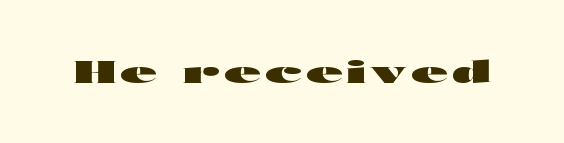
Q: Is the text bold? A: Yes.
Q: Is the text italic (slanted)? A: No, it is upright.
Q: Is the typeface a serif or a sans-serif typeface? A: Sans-serif.
Q: Is the text underlined? A: No.
Q: Width (condensed, normal, or wide)? A: Wide.
Q: Stroke contrast? A: High.
Q: x-height? A: Medium.
Q: Monospaced? A: No.
